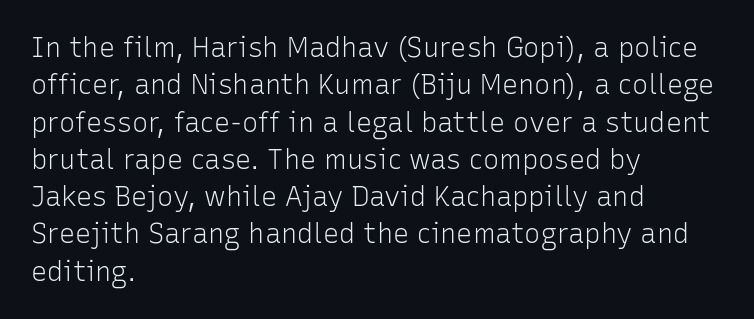
Q: Is the text bold? A: No.
Q: Is the text italic (slanted)? A: No, it is upright.
Q: Is the text underlined? A: No.
Q: How is the paragraph aligned? A: Left-aligned.
Q: Is the spacing between letters normal or unusually wide? A: Normal.
Q: Is the spacing between lines tight, normal or loose? A: Normal.
